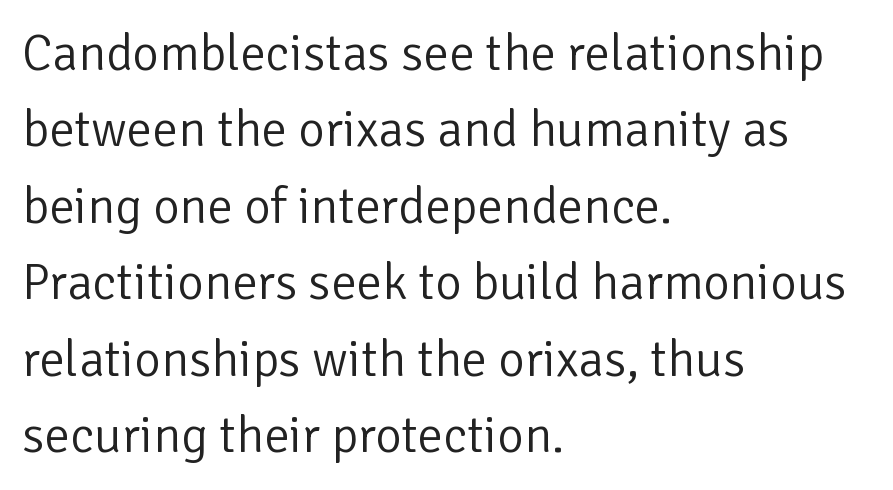
The image shows 51 px light sans-serif type, upright; set left-aligned, normal line spacing (1.5x), normal letter spacing, not underlined; low stroke contrast and a medium x-height.
